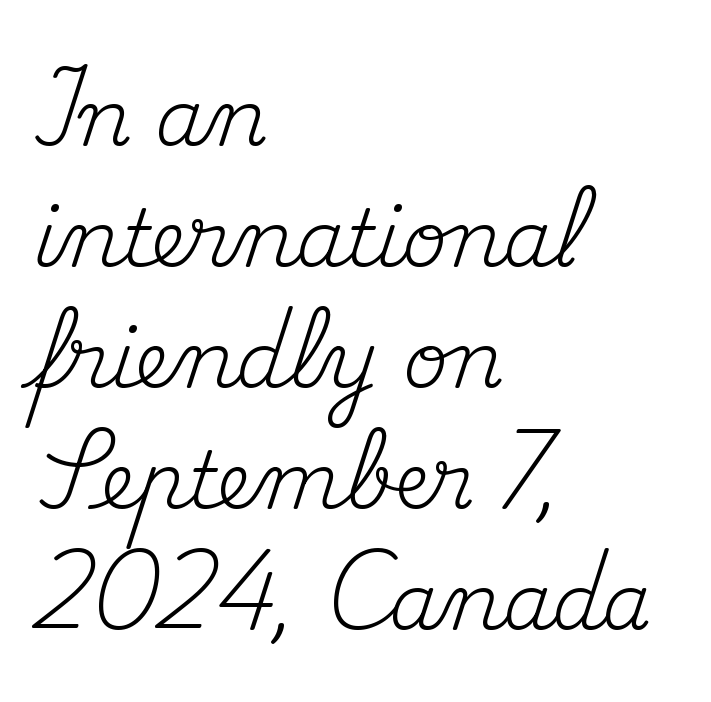
The image shows 78 px regular-weight serif type; set left-aligned, normal line spacing (1.55x), normal letter spacing, not underlined; medium stroke contrast and a small x-height.
